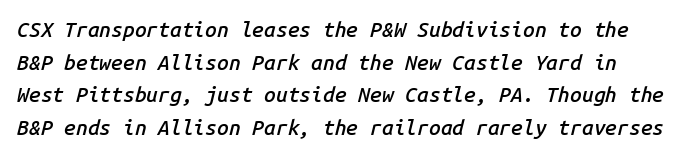
Q: Is the text bold? A: Semi-bold.
Q: Is the text italic (slanted)? A: Yes, it leans right by about 14 degrees.
Q: Is the text underlined? A: No.
Q: Is the spacing between letters normal or unusually wide? A: Normal.
Q: Is the spacing between lines tight, normal or loose? A: Normal.
